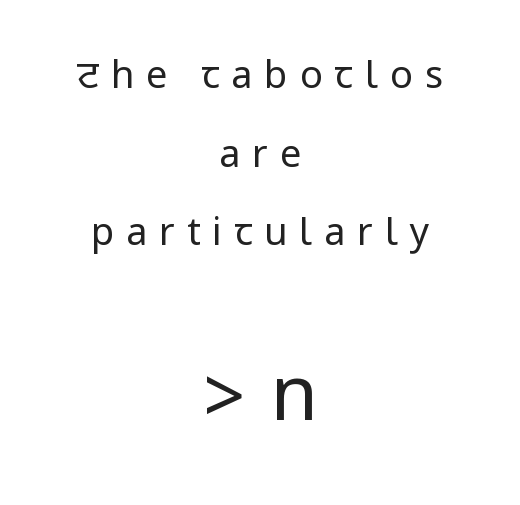
Q: Is the text bold? A: No.
Q: Is the text italic (slanted)? A: No, it is upright.
Q: Is the typeface a serif or a sans-serif typeface? A: Sans-serif.
Q: Is the text underlined? A: No.
Q: How is the paragraph aligned? A: Centered.
Q: Is the spacing between letters normal or unusually wide? A: Unusually wide.
Q: Is the spacing between lines tight, normal or loose? A: Loose.
Q: Which block of text is set in a larger size, the first (top) or the second (bottom)? A: The second (bottom) one.
Q: Width (condensed, normal, or wide)? A: Condensed.
Q: Stroke contrast? A: Low.
